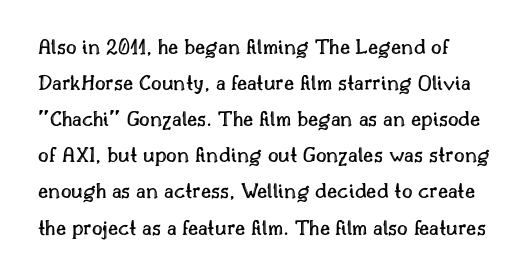
The zone under the glyphs is completely vacant. The rows are spaced the way most documents space them. This is the regular roman posture of the typeface. The letterforms sit shoulder to shoulder at normal distance.
